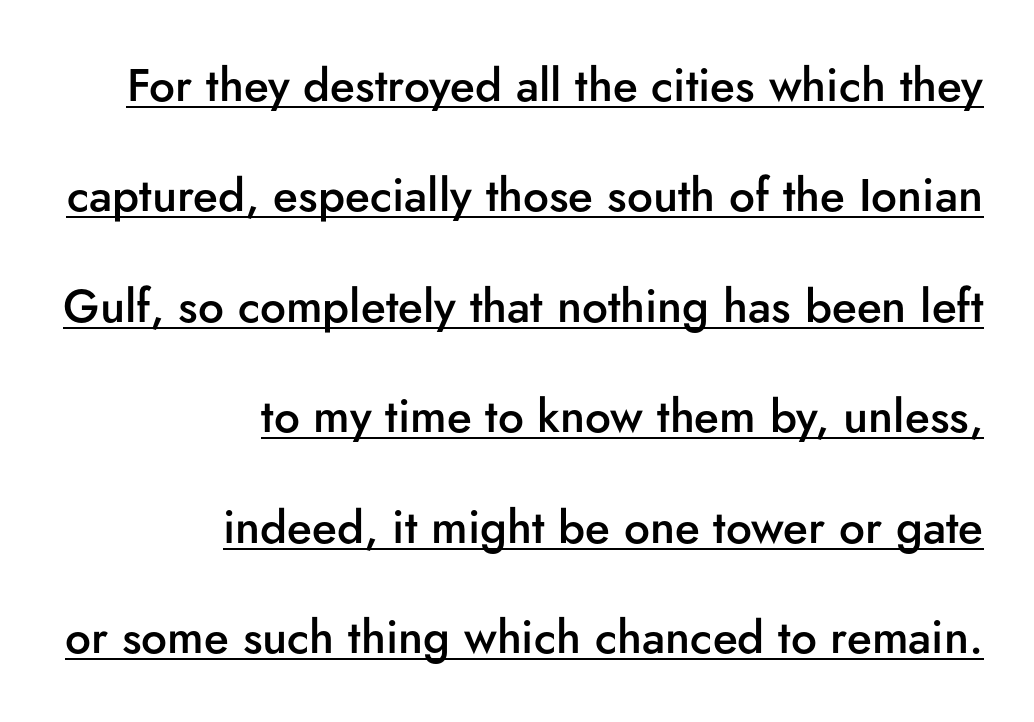
Q: Is the text bold? A: Semi-bold.
Q: Is the text italic (slanted)? A: No, it is upright.
Q: Is the typeface a serif or a sans-serif typeface? A: Sans-serif.
Q: Is the text underlined? A: Yes.
Q: How is the paragraph aligned? A: Right-aligned.
Q: Is the spacing between letters normal or unusually wide? A: Normal.
Q: Is the spacing between lines tight, normal or loose? A: Loose.
Q: Width (condensed, normal, or wide)? A: Normal.
Q: Stroke contrast? A: Low.
Q: x-height? A: Small.
Q: Monospaced? A: No.
